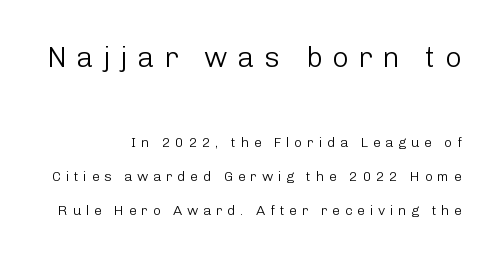
The passage is arranged like a letterhead date or caption credit — flush right. Think of a printed novel: that variable character pitch is what you see here. The axis of the letterforms is exactly vertical. The words here are not underlined. Observe the absence of serifs on each vertical stroke in this sample. Each stroke keeps to a modest, everyday thickness or less.
